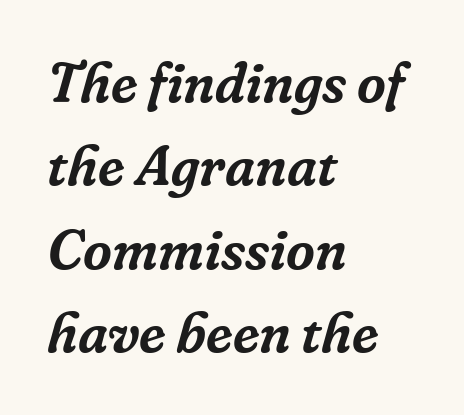
{"serif": "yes", "italic": "yes", "lean": "right", "slant_degrees": 16, "width": "normal", "stroke_contrast": "low", "x_height": "medium", "monospaced": "no", "underline": "no", "align": "left", "line_spacing": "normal", "line_spacing_ratio": 1.49, "letter_spacing": "normal", "letter_spacing_em": 0.0, "glyph_px": 56}
